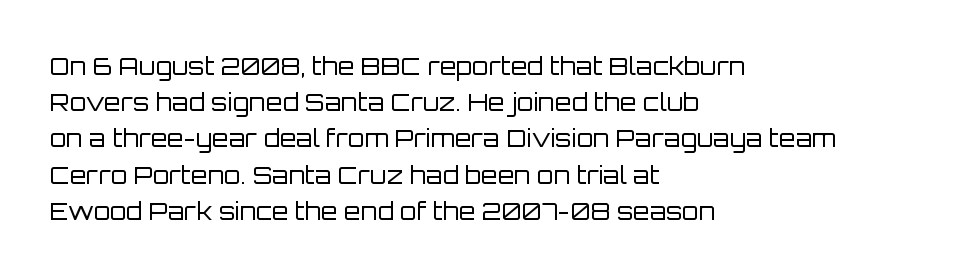
{"italic": "no", "bold": "no", "underline": "no", "align": "left", "line_spacing": "normal", "line_spacing_ratio": 1.51, "letter_spacing": "normal", "letter_spacing_em": 0.0, "glyph_px": 24}
